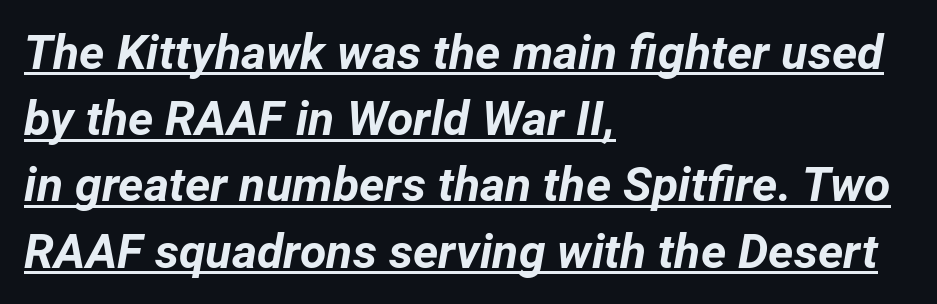
The image shows 48 px bold type, italic (leaning right); set left-aligned, normal line spacing (1.38x), normal letter spacing, underlined; low stroke contrast and a medium x-height.
